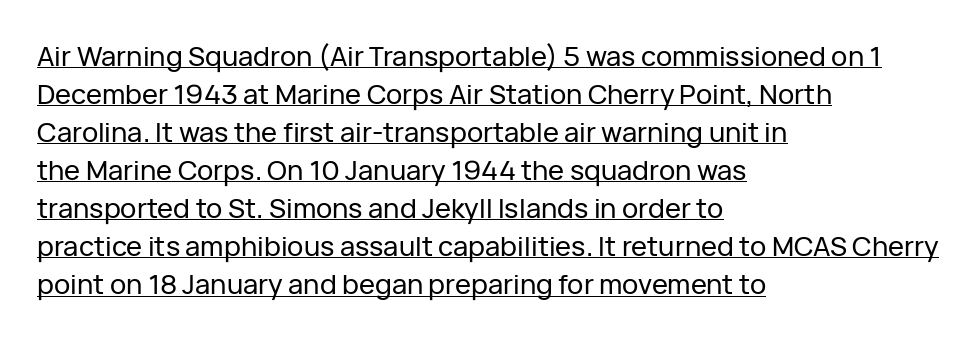
The paragraph shown leans on its left margin. There is no visible air inserted between adjacent glyphs. Honestly, the row spacing looks completely unremarkable. The letters stand straight up with perfectly vertical stems. The words here are underlined.
